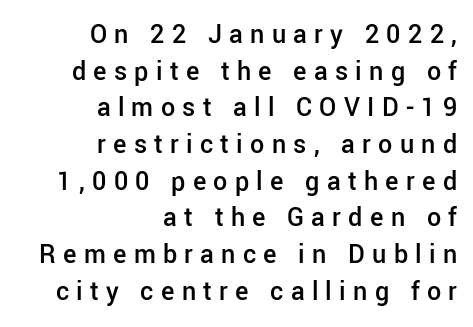
Stroke thickness is moderately raised; the sample reads as semibold. Look at the tracking — it's clearly loosened, letters drifting apart. Varying glyph widths throughout — classic text-font behaviour. Notice how the stems are strictly vertical — no italics here.
